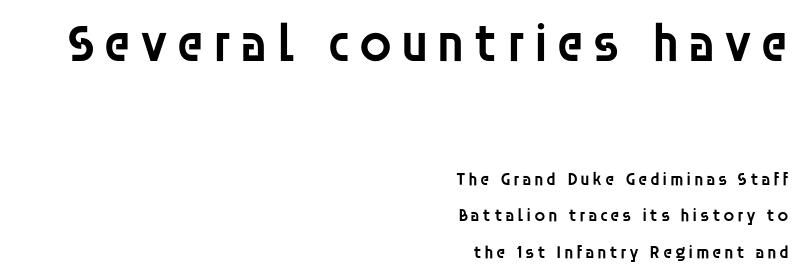
{"serif": "no", "italic": "no", "bold": "semi", "weight": "semibold", "width": "normal", "stroke_contrast": "low", "x_height": "large", "monospaced": "no", "underline": "no", "align": "right", "line_spacing": "loose", "line_spacing_ratio": 2.03, "larger_block": "first", "size_ratio": 3.0, "glyph_px": 54}
